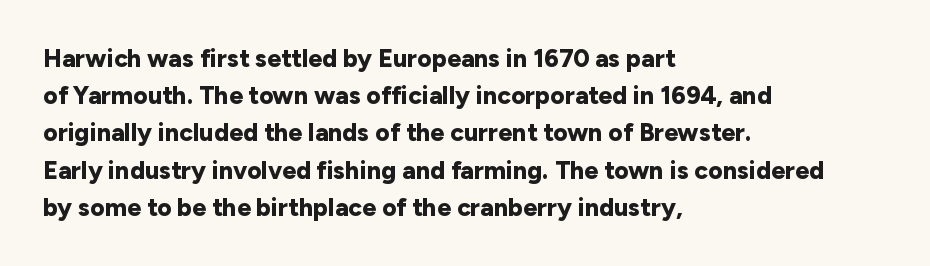
The image shows 25 px bold type, upright; set left-aligned, normal line spacing (1.49x), normal letter spacing, not underlined.
